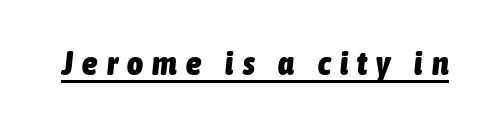
The image shows 34 px heavy, condensed type, italic (leaning right); set unusually wide letter spacing (+0.28 em), underlined; low stroke contrast and a medium x-height.
